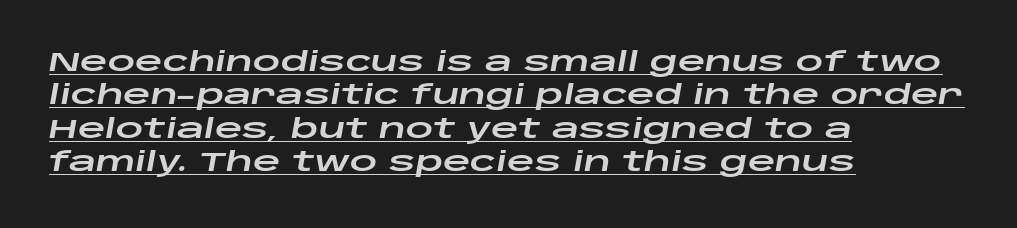
Q: Is the text italic (slanted)? A: Yes, it leans right by about 10 degrees.
Q: Is the text underlined? A: Yes.
Q: How is the paragraph aligned? A: Left-aligned.
Q: Is the spacing between letters normal or unusually wide? A: Normal.
